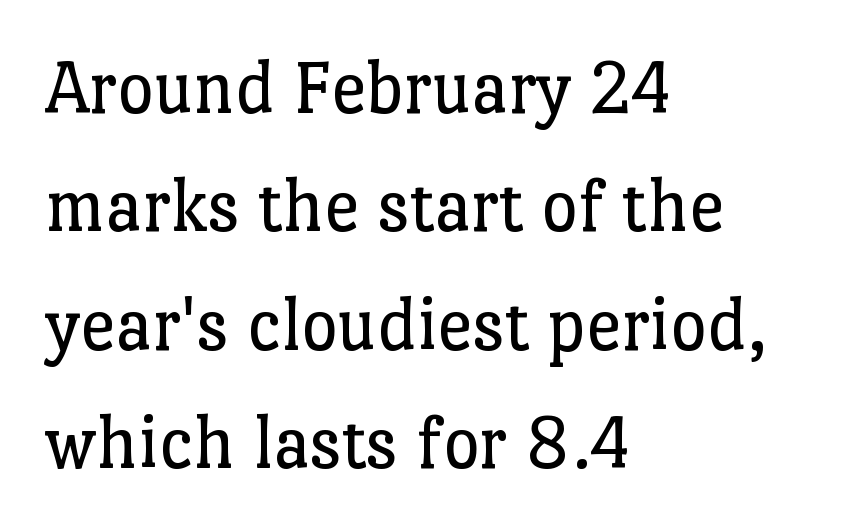
{"serif": "yes", "italic": "no", "bold": "no", "weight": "regular", "width": "normal", "stroke_contrast": "low", "x_height": "medium", "monospaced": "no", "underline": "no", "align": "left", "line_spacing": "normal", "line_spacing_ratio": 1.5, "letter_spacing": "normal", "letter_spacing_em": 0.0, "glyph_px": 79}
